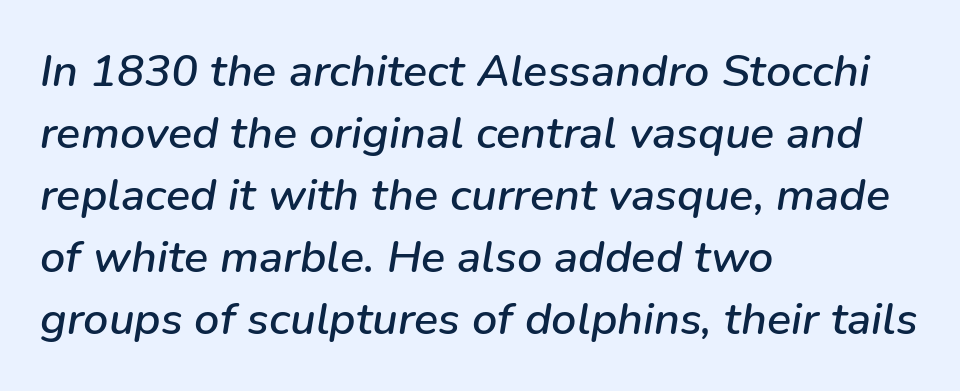
{"italic": "yes", "lean": "right", "slant_degrees": 9, "width": "normal", "stroke_contrast": "low", "x_height": "medium", "monospaced": "no", "underline": "no", "align": "left", "line_spacing": "normal", "line_spacing_ratio": 1.38, "letter_spacing": "normal", "letter_spacing_em": 0.0, "glyph_px": 45}
